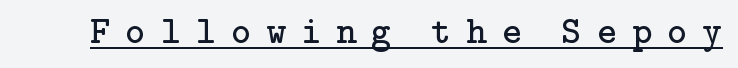
{"serif": "yes", "italic": "no", "bold": "no", "weight": "regular", "width": "normal", "stroke_contrast": "low", "x_height": "medium", "underline": "yes", "letter_spacing": "wide", "letter_spacing_em": 0.4, "glyph_px": 38}
